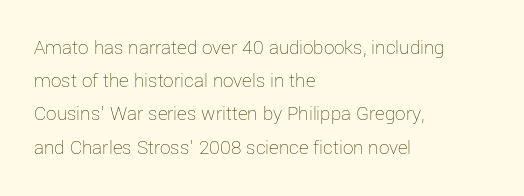
Q: Is the text bold? A: No.
Q: Is the text italic (slanted)? A: No, it is upright.
Q: Is the text underlined? A: No.
Q: How is the paragraph aligned? A: Left-aligned.
Q: Is the spacing between letters normal or unusually wide? A: Normal.
Q: Is the spacing between lines tight, normal or loose? A: Normal.
